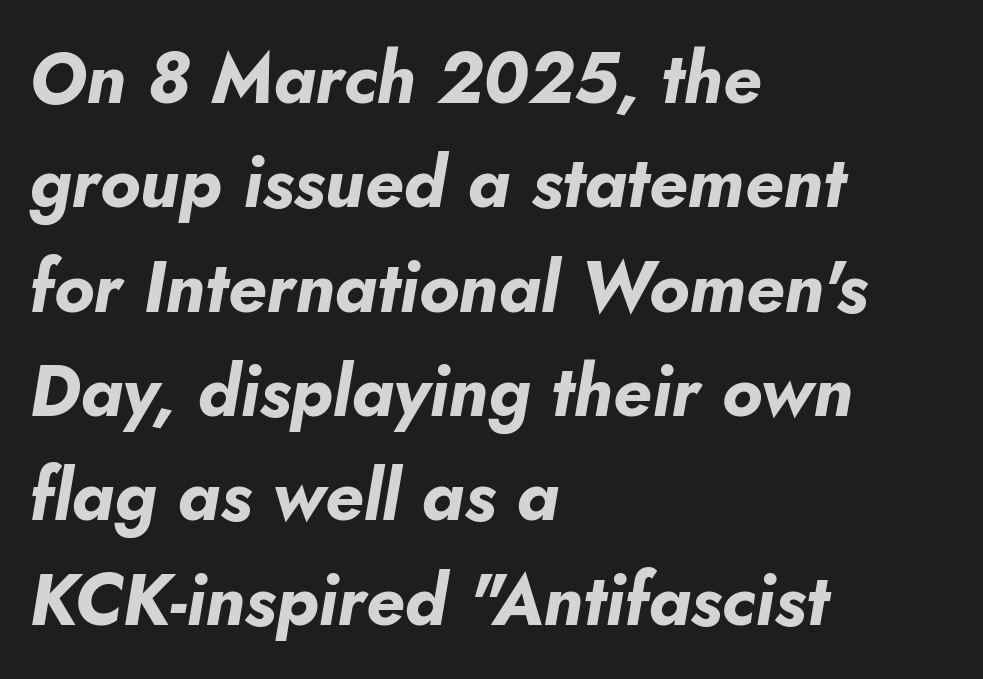
The line-height multiplier appears to be the usual default. The specimen reads as italic at a glance. You could not count columns in this text — the font is proportionally spaced. A student would call this left alignment; a typographer would say flush left, rag right. As a designer I'd log this as weight 700, bold.
